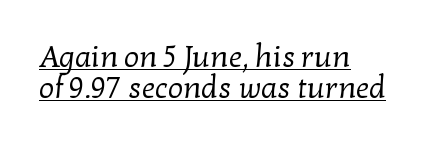
The image shows 30 px regular-weight serif type; set left-aligned, tight line spacing (1.04x), normal letter spacing, underlined; low stroke contrast and a medium x-height.
